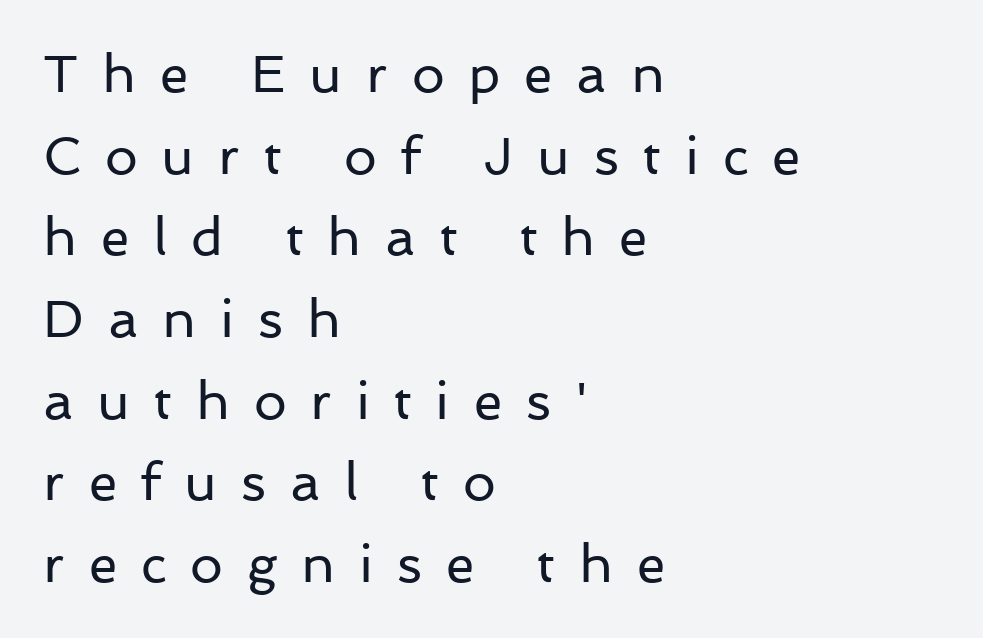
{"serif": "no", "italic": "no", "bold": "no", "weight": "regular", "width": "normal", "stroke_contrast": "low", "x_height": "medium", "monospaced": "no", "underline": "no", "align": "left", "line_spacing": "normal", "line_spacing_ratio": 1.57, "letter_spacing": "wide", "letter_spacing_em": 0.46, "glyph_px": 52}
